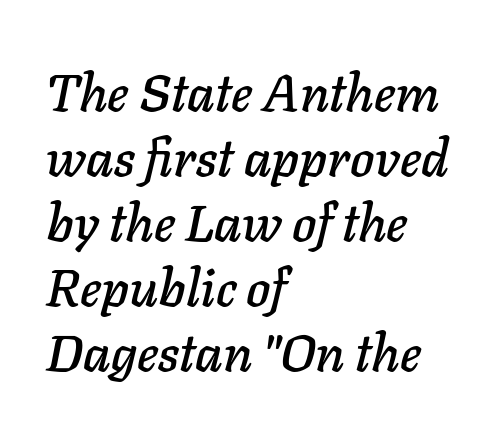
This rendering leaves character spacing at its baseline value. The passage shown is typed in a proportional face where columns would drift. The rendering applies a slant to the glyphs. Underlining? Definitely not there. The line-height multiplier appears to be the usual default. Alignment: flush left.
